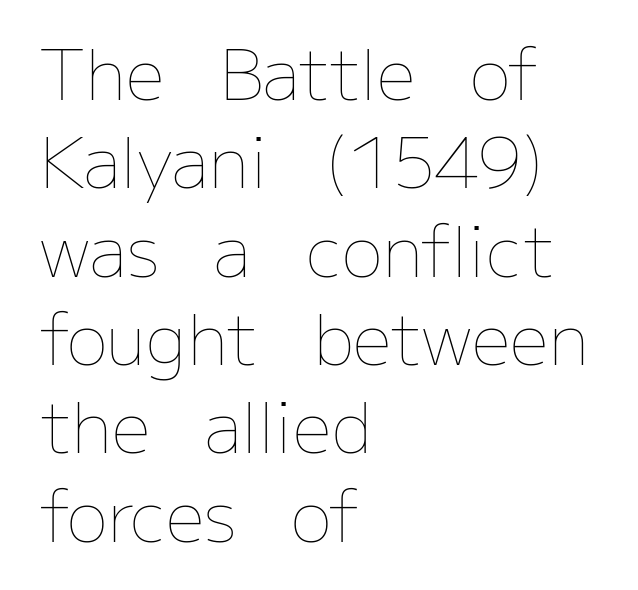
Q: Is the text bold? A: No.
Q: Is the text italic (slanted)? A: No, it is upright.
Q: Is the text underlined? A: No.
Q: How is the paragraph aligned? A: Left-aligned.
Q: Is the spacing between letters normal or unusually wide? A: Normal.
Q: Is the spacing between lines tight, normal or loose? A: Normal.
Q: Width (condensed, normal, or wide)? A: Normal.
Q: Stroke contrast? A: Low.
Q: x-height? A: Medium.
Q: Monospaced? A: No.
